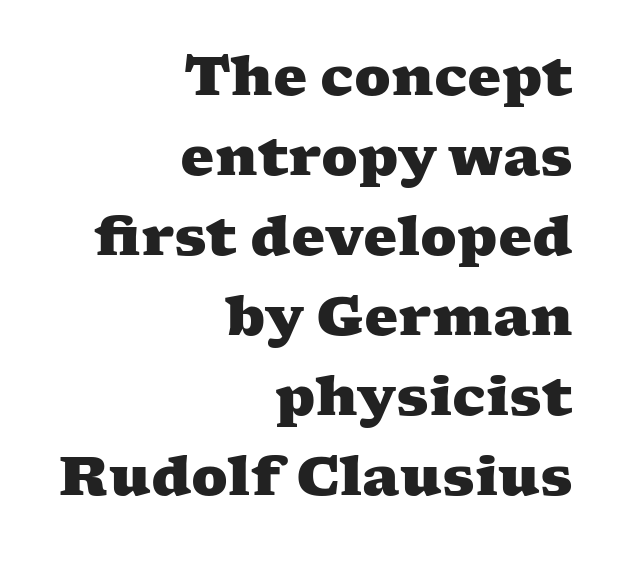
The image shows 54 px heavy, wide serif type; set right-aligned, normal line spacing (1.48x), normal letter spacing, not underlined; medium stroke contrast and a medium x-height.
